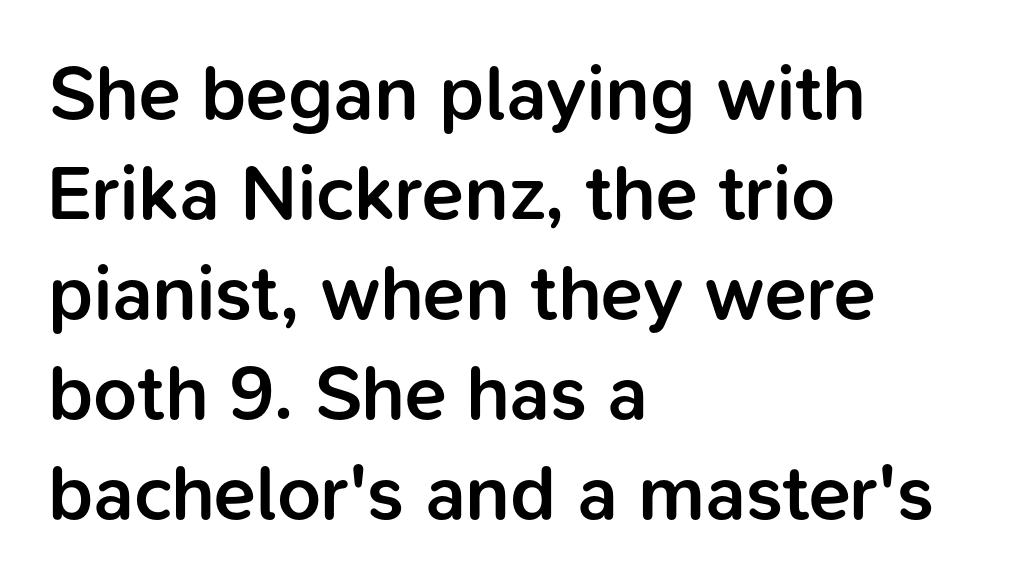
Nothing sits at the stroke ends, so this counts as sans-serif. Honestly, the row spacing looks completely unremarkable. Check the space under the baseline: it is left empty. The letterforms sit shoulder to shoulder at normal distance. Bold? Not quite — semibold, heavier than regular but stopping short. Line beginnings align vertically; line endings do not.
